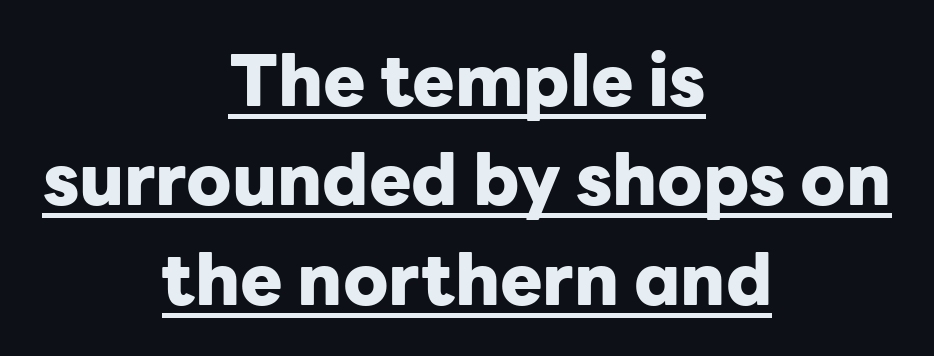
{"serif": "no", "italic": "no", "bold": "yes", "weight": "heavy", "width": "normal", "stroke_contrast": "low", "x_height": "medium", "monospaced": "no", "underline": "yes", "align": "center", "line_spacing": "normal", "line_spacing_ratio": 1.4, "letter_spacing": "normal", "letter_spacing_em": 0.0, "glyph_px": 71}
